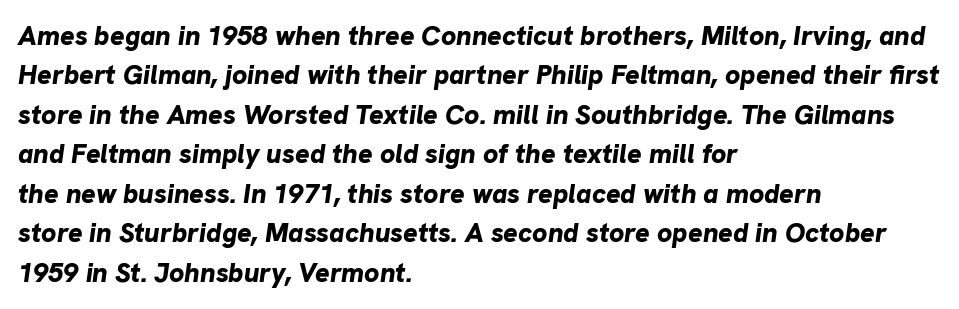
The image shows 27 px bold type, italic (leaning right); set left-aligned, normal line spacing (1.46x), normal letter spacing, not underlined.
